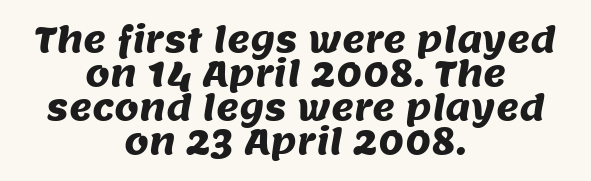
{"serif": "no", "width": "normal", "stroke_contrast": "medium", "x_height": "large", "monospaced": "no", "underline": "no", "align": "center", "line_spacing": "tight", "line_spacing_ratio": 0.97, "letter_spacing": "normal", "letter_spacing_em": 0.0, "glyph_px": 35}
